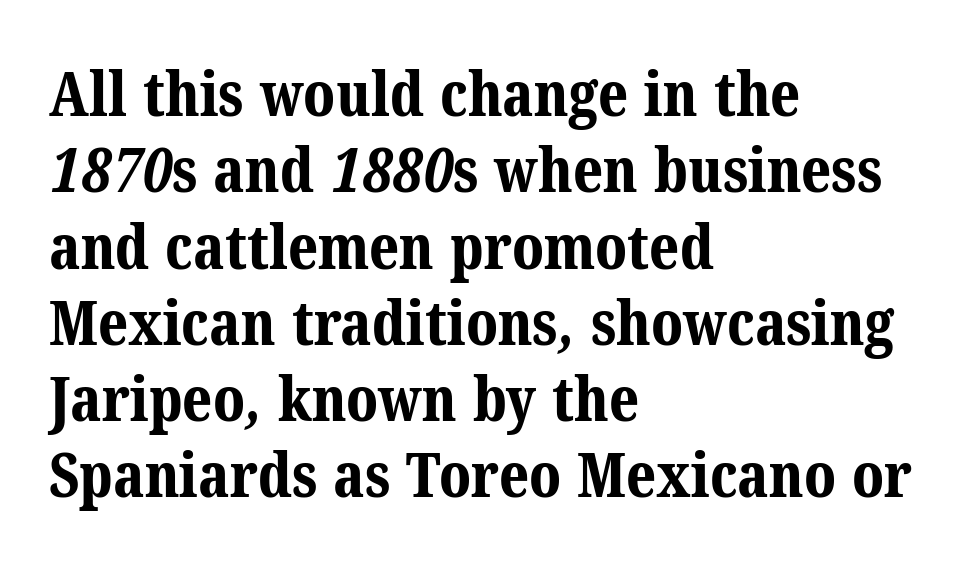
Looks like regular typesetting: each glyph gets only the width it needs. The horizontal fit of the characters is conventional and even. Decoration check: the copy has no underline. The rendering uses a bold face; every stroke is thick and dark. The characters display serif detailing at their extremities.
